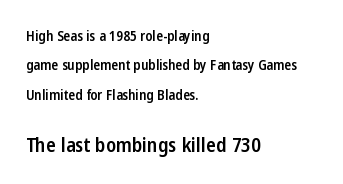
The image shows 20 px text type, upright; set left-aligned, loose line spacing (2.09x), normal letter spacing, not underlined; the second (bottom) block is 1.43x larger.
